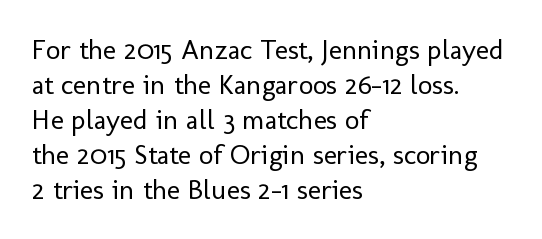
The image shows 28 px regular-weight sans-serif type, upright; set left-aligned, normal line spacing (1.25x), normal letter spacing, not underlined; low stroke contrast and a medium x-height.
